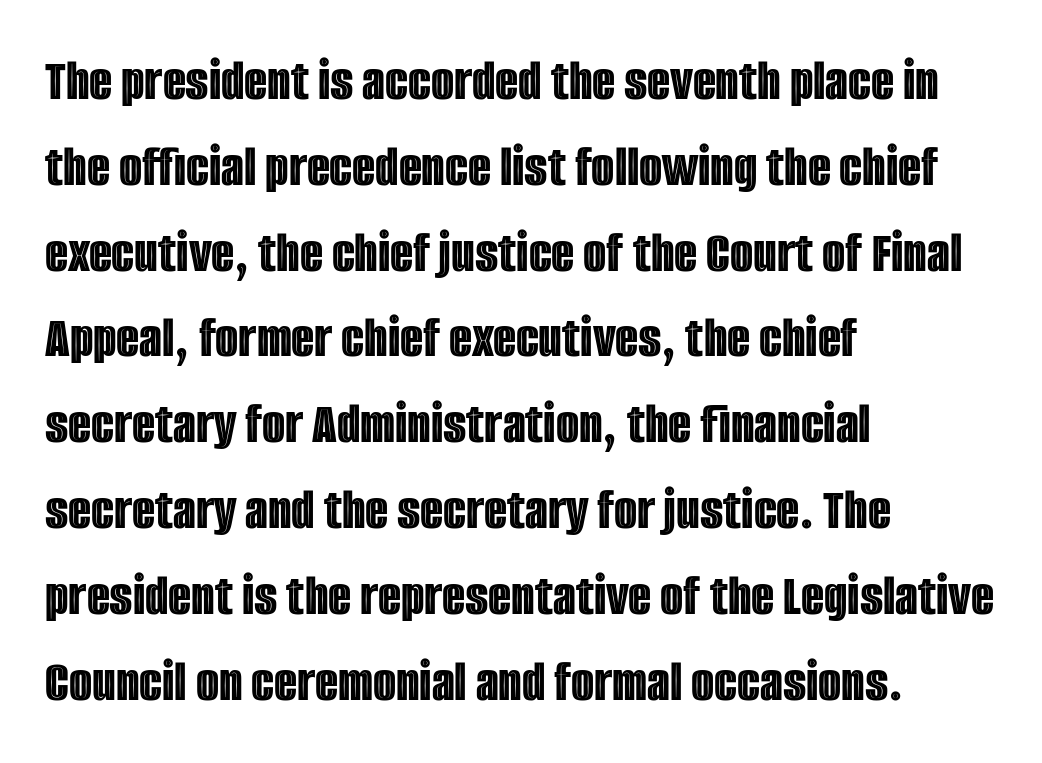
The image shows 60 px condensed type, upright; set left-aligned, normal line spacing (1.43x), normal letter spacing, not underlined; a large x-height.
